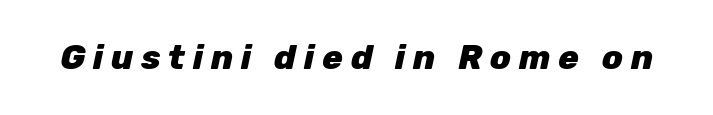
The image shows 34 px heavy type, italic (leaning right); set unusually wide letter spacing (+0.23 em), not underlined; low stroke contrast and a medium x-height.
